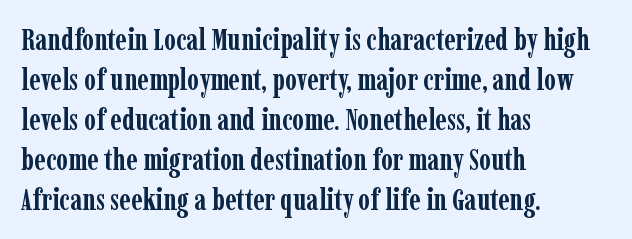
The designer went with a serif here, giving each stem small feet. This rendering features lettering with no underline. Do the characters align in a grid? No, the font is proportional. Honestly, the letter spacing is just normal — you wouldn't notice it. The font is running at its bold setting.
